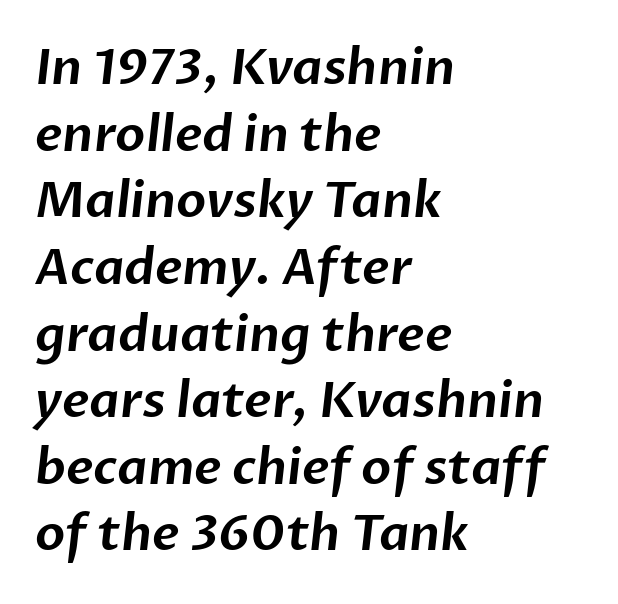
The image shows 49 px sans-serif type; set left-aligned, normal line spacing (1.36x), normal letter spacing, not underlined; low stroke contrast and a medium x-height.
